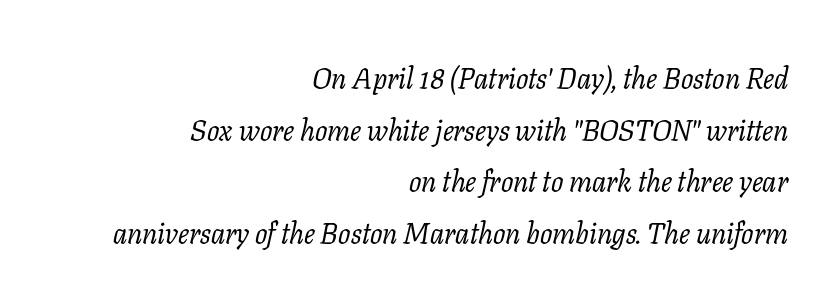
The image shows 29 px regular-weight serif type, italic (leaning right); set right-aligned, line spacing 1.78x, normal letter spacing, not underlined; low stroke contrast and a medium x-height.
